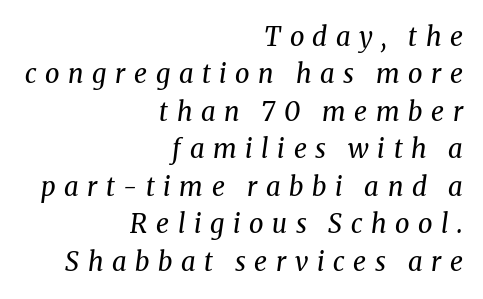
The image shows 26 px text type, italic (leaning right); set right-aligned, normal line spacing (1.44x), unusually wide letter spacing (+0.33 em), not underlined.
